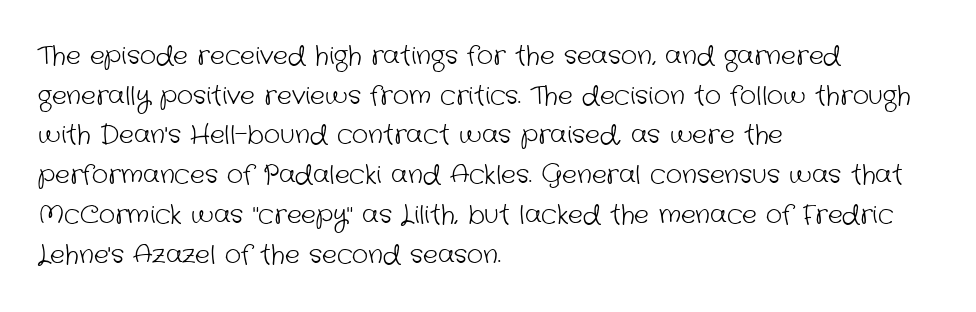
{"bold": "no", "underline": "no", "align": "left", "line_spacing": "normal", "line_spacing_ratio": 1.59, "letter_spacing": "normal", "letter_spacing_em": 0.0, "glyph_px": 25}
